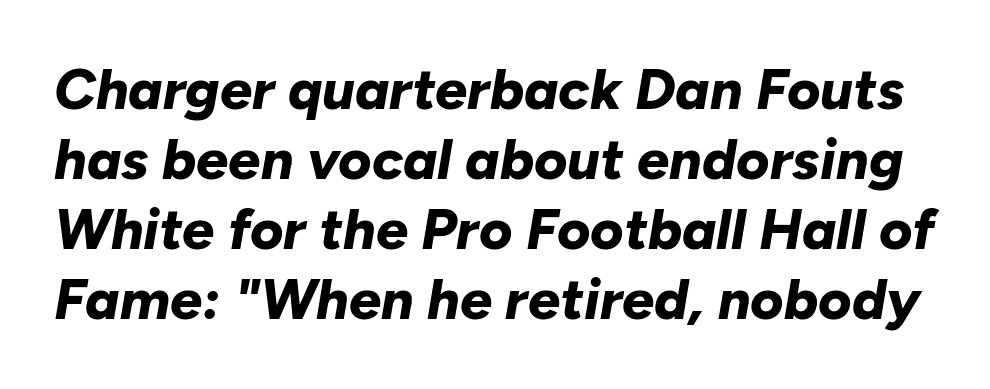
{"italic": "yes", "lean": "right", "slant_degrees": 10, "bold": "yes", "weight": "bold", "width": "normal", "stroke_contrast": "low", "x_height": "medium", "monospaced": "no", "underline": "no", "line_spacing_ratio": 1.23, "letter_spacing": "normal", "letter_spacing_em": 0.0, "glyph_px": 57}
